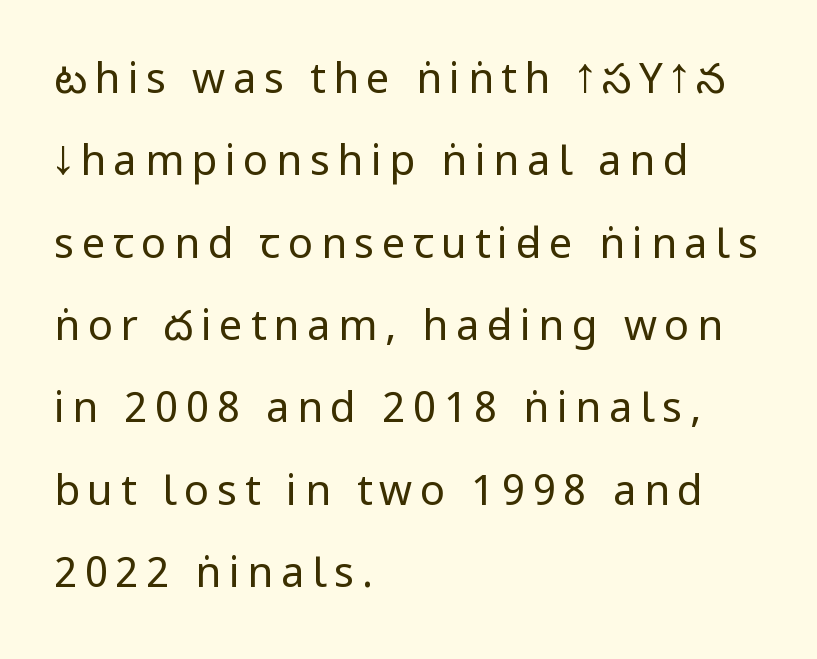
{"serif": "no", "italic": "no", "bold": "no", "weight": "regular", "width": "condensed", "stroke_contrast": "low", "x_height": "large", "monospaced": "no", "underline": "no", "align": "left", "line_spacing": "loose", "line_spacing_ratio": 1.96, "glyph_px": 42}
